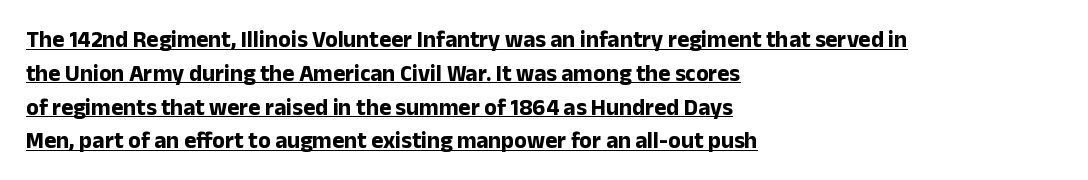
The image shows 23 px bold type, upright; set left-aligned, normal line spacing (1.47x), normal letter spacing, underlined.
